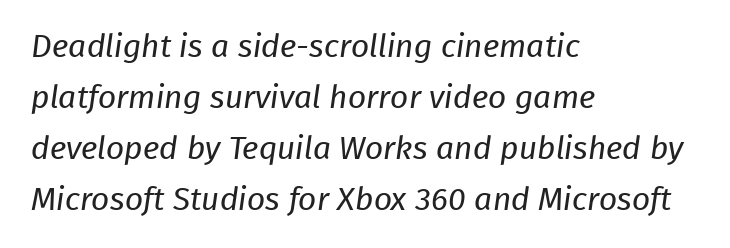
No word sits above an underline. A light-to-regular cut is what we see here. Character widths vary here, with narrow letters taking less room than wide ones. Standard letterfit; no display-style spreading of the glyphs. Typographically, this falls in the sans-serif category.
